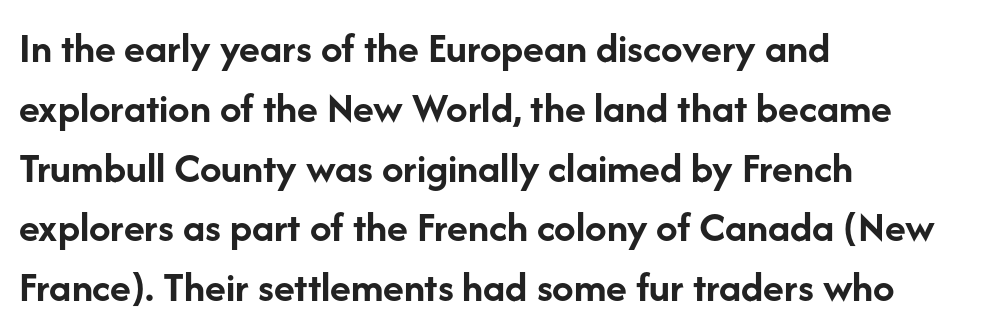
{"serif": "no", "italic": "no", "bold": "yes", "weight": "semibold", "width": "normal", "stroke_contrast": "low", "x_height": "medium", "monospaced": "no", "underline": "no", "align": "left", "line_spacing": "normal", "line_spacing_ratio": 1.39, "letter_spacing": "normal", "letter_spacing_em": 0.0, "glyph_px": 43}
